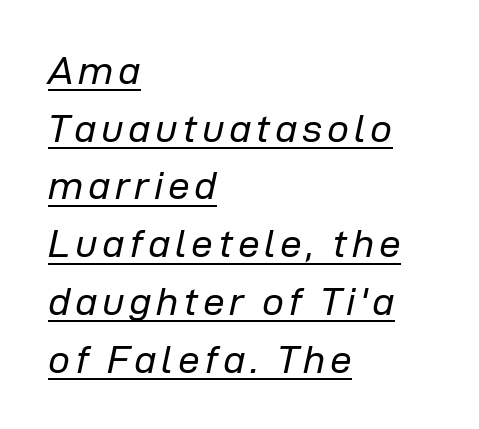
Q: Is the text bold? A: No.
Q: Is the text italic (slanted)? A: Yes, it leans right by about 12 degrees.
Q: Is the text underlined? A: Yes.
Q: How is the paragraph aligned? A: Left-aligned.
Q: Is the spacing between lines tight, normal or loose? A: Normal.
Q: Width (condensed, normal, or wide)? A: Normal.
Q: Stroke contrast? A: Low.
Q: x-height? A: Medium.
Q: Monospaced? A: No.
